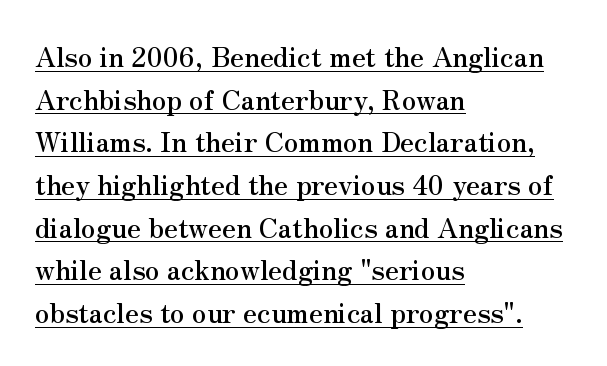
{"italic": "no", "underline": "yes", "align": "left", "line_spacing": "normal", "line_spacing_ratio": 1.58, "letter_spacing": "normal", "letter_spacing_em": 0.0, "glyph_px": 27}
